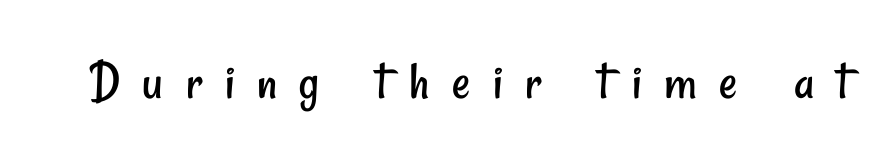
{"serif": "no", "bold": "no", "weight": "regular", "width": "condensed", "stroke_contrast": "low", "x_height": "small", "monospaced": "no", "underline": "no", "letter_spacing": "wide", "letter_spacing_em": 0.4, "glyph_px": 56}
